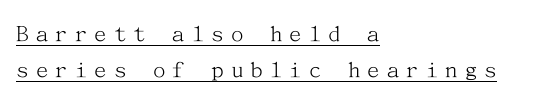
Short and long lines alike share a common starting point at left. The words here are underlined. This is not heavy type; no bold has been used. Style check: upright. Short note: letters widely spaced.
